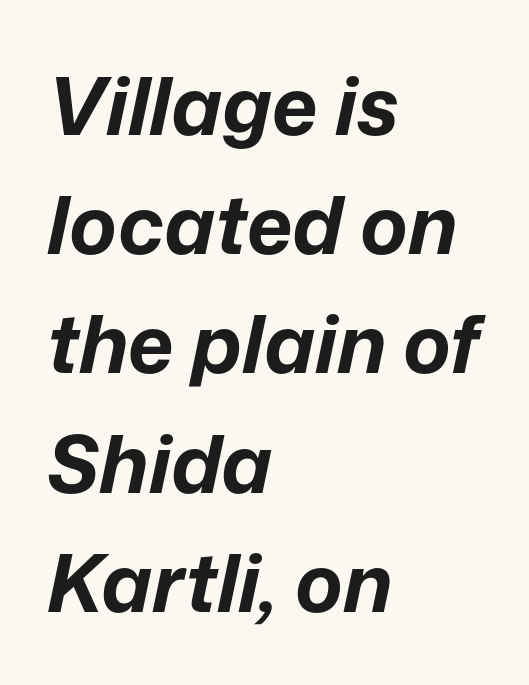
This sample keeps an unexceptional amount of space between lines. The horizontal fit of the characters is conventional and even. The characters look thick and weighty, a clear bold. Observe the lean: these are italic letterforms. Note the varied advance widths — an 'i' is clearly narrower than an 'm'. The passage shown is not underscored anywhere.
